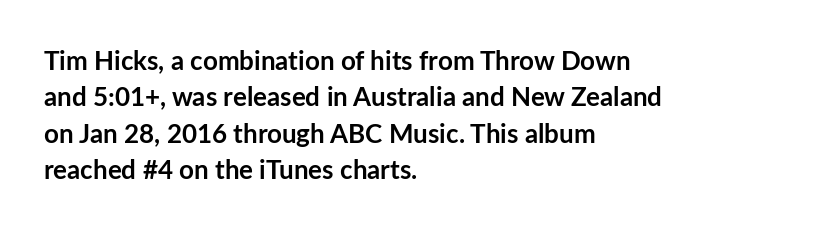
Characters remain perfectly vertical along every line. The passage is arranged the way most books set body copy — flush left. These lines sit exactly where default settings would place them. Nobody touched the tracking dial on this one. Descender tails drop into unmarked territory. Is the type bold? Yes — the strokes are clearly thick and heavy.
